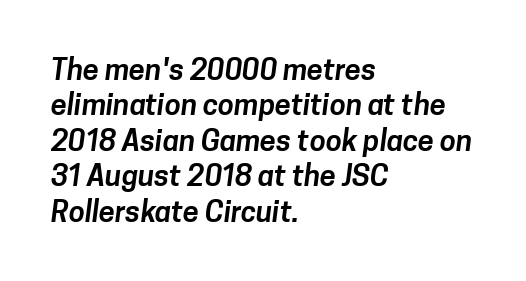
{"serif": "no", "width": "normal", "stroke_contrast": "low", "x_height": "medium", "monospaced": "no", "underline": "no", "align": "left", "line_spacing_ratio": 1.22, "letter_spacing": "normal", "letter_spacing_em": 0.0, "glyph_px": 29}
